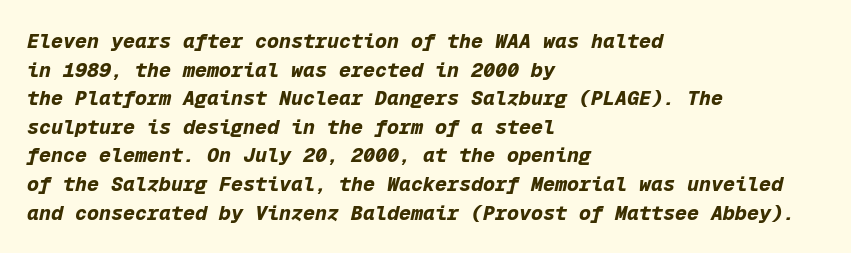
The image shows 20 px bold type, italic (leaning right); set left-aligned, normal line spacing (1.43x), normal letter spacing, not underlined.
